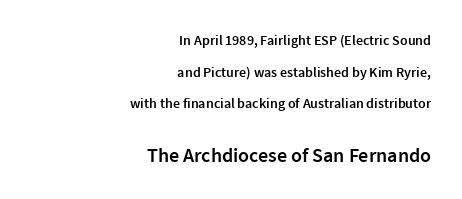
Q: Is the text bold? A: Semi-bold.
Q: Is the text italic (slanted)? A: No, it is upright.
Q: Is the text underlined? A: No.
Q: How is the paragraph aligned? A: Right-aligned.
Q: Is the spacing between letters normal or unusually wide? A: Normal.
Q: Is the spacing between lines tight, normal or loose? A: Loose.
Q: Which block of text is set in a larger size, the first (top) or the second (bottom)? A: The second (bottom) one.
